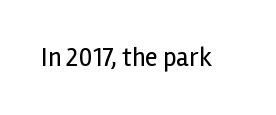
A roman cut, with each character standing at attention. Decoration check: the copy has no underline. The gaps between neighbouring characters are ordinary and unremarkable. Bold? No — there's no thickening of the strokes.
